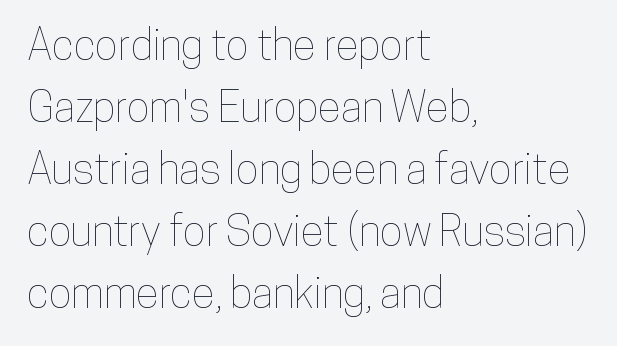
Compared with typical body copy, the letter spacing here is the same. Summary of vertical rhythm: regular, with standard interline spacing. The lines are quadded left. Is this a fixed-width face? No — the glyphs have proportional, varying widths.
